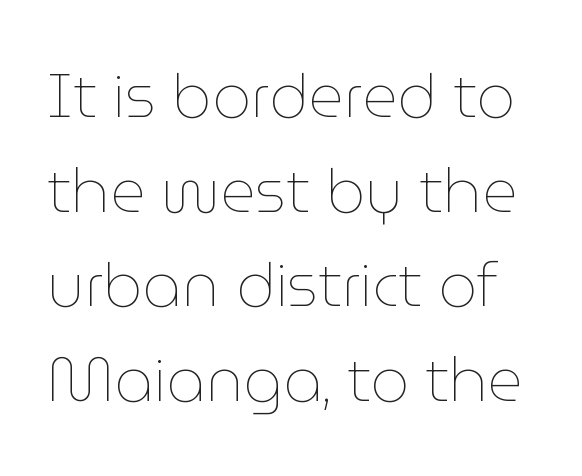
Q: Is the text bold? A: No.
Q: Is the text italic (slanted)? A: No, it is upright.
Q: Is the text underlined? A: No.
Q: Is the spacing between letters normal or unusually wide? A: Normal.
Q: Is the spacing between lines tight, normal or loose? A: Normal.
Q: Width (condensed, normal, or wide)? A: Normal.
Q: Stroke contrast? A: Low.
Q: x-height? A: Medium.
Q: Monospaced? A: No.
